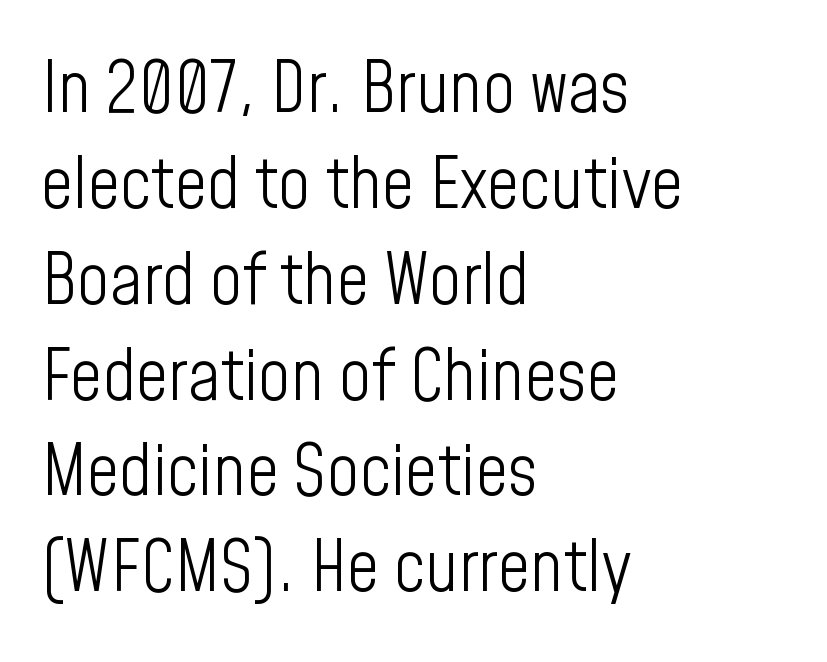
This sample keeps an unexceptional amount of space between lines. Is there any slant? The stems are plumb. Each line starts at the same left margin while the right side varies. Nothing sits at the stroke ends, so this counts as sans-serif. The passage shown is typed in a proportional face where columns would drift. Letter spacing: default.
